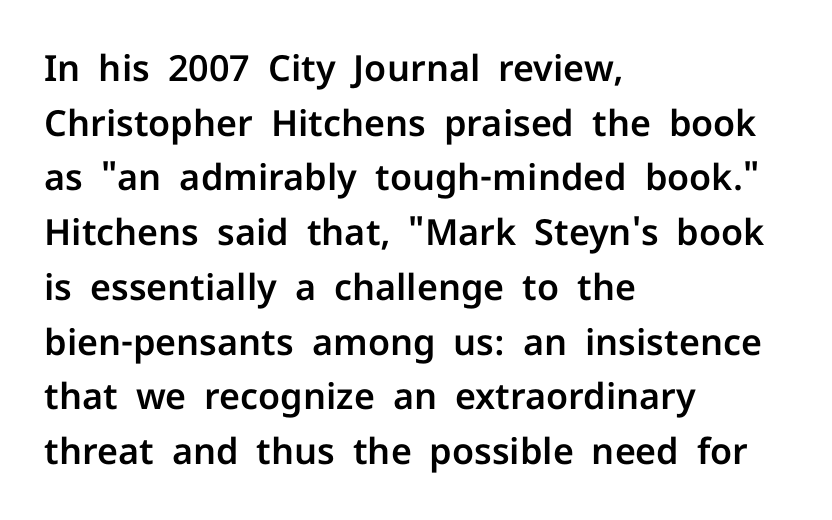
Q: Is the text italic (slanted)? A: No, it is upright.
Q: Is the typeface a serif or a sans-serif typeface? A: Sans-serif.
Q: Is the text underlined? A: No.
Q: How is the paragraph aligned? A: Left-aligned.
Q: Is the spacing between letters normal or unusually wide? A: Normal.
Q: Is the spacing between lines tight, normal or loose? A: Normal.
Q: Width (condensed, normal, or wide)? A: Normal.
Q: Stroke contrast? A: Low.
Q: x-height? A: Medium.
Q: Monospaced? A: No.
